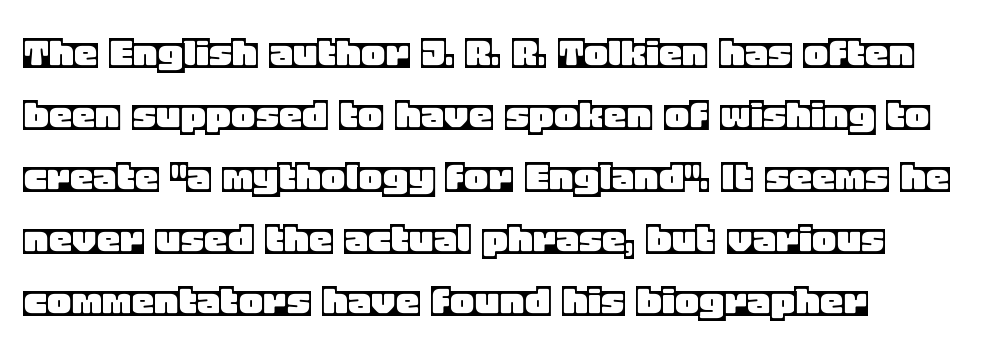
{"italic": "no", "width": "normal", "x_height": "large", "monospaced": "no", "underline": "no", "align": "left", "line_spacing": "normal", "line_spacing_ratio": 1.32, "letter_spacing": "normal", "letter_spacing_em": 0.0, "glyph_px": 47}
